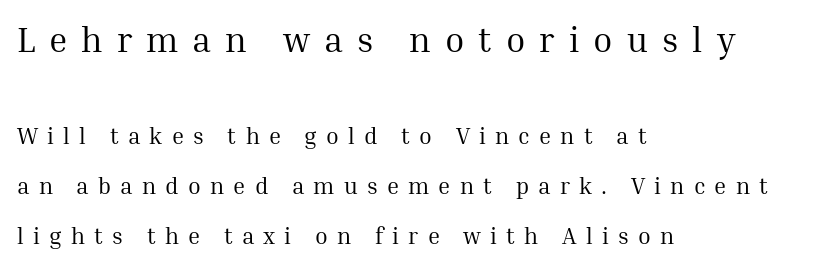
Visually the block forms a straight wall on the left and a jagged coastline on the right. These lines were composed using upright roman letters. This rendering widens character spacing well past its baseline value. Font category for this specimen: serif. Nothing heavy about these letters — not bold at all.
